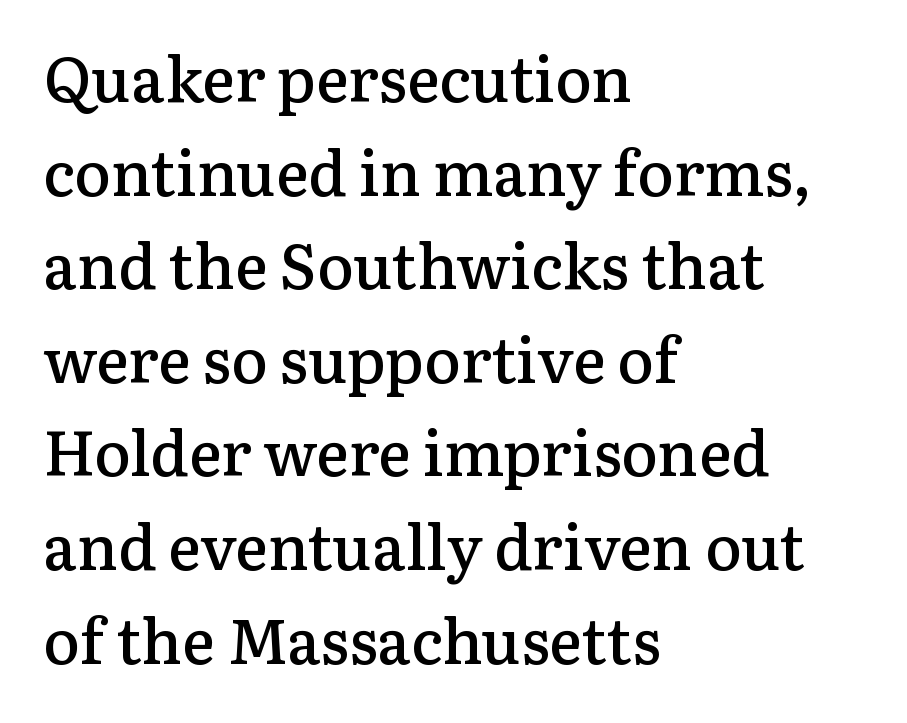
The image shows 62 px semibold serif type, upright; set left-aligned, normal line spacing (1.51x), normal letter spacing, not underlined; low stroke contrast and a medium x-height.
